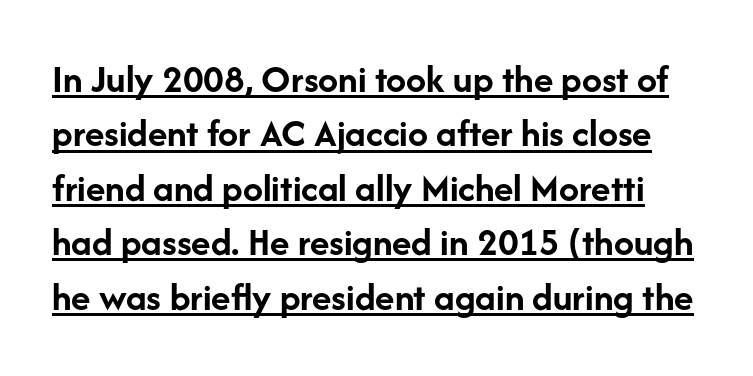
Q: Is the text bold? A: Yes.
Q: Is the text italic (slanted)? A: No, it is upright.
Q: Is the typeface a serif or a sans-serif typeface? A: Sans-serif.
Q: Is the text underlined? A: Yes.
Q: Is the spacing between letters normal or unusually wide? A: Normal.
Q: Is the spacing between lines tight, normal or loose? A: Normal.
Q: Width (condensed, normal, or wide)? A: Normal.
Q: Stroke contrast? A: Low.
Q: x-height? A: Medium.
Q: Monospaced? A: No.
